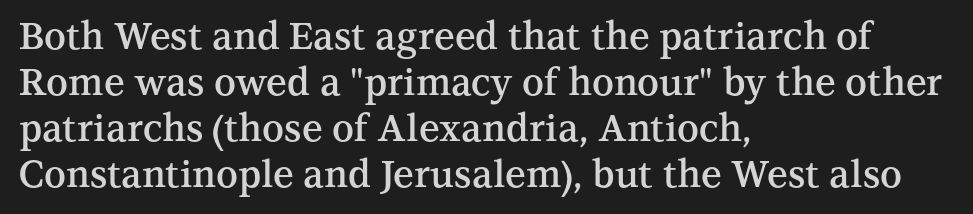
Q: Is the text bold? A: Semi-bold.
Q: Is the text italic (slanted)? A: No, it is upright.
Q: Is the typeface a serif or a sans-serif typeface? A: Serif.
Q: Is the text underlined? A: No.
Q: How is the paragraph aligned? A: Left-aligned.
Q: Is the spacing between letters normal or unusually wide? A: Normal.
Q: Width (condensed, normal, or wide)? A: Normal.
Q: Stroke contrast? A: Medium.
Q: x-height? A: Medium.
Q: Monospaced? A: No.
